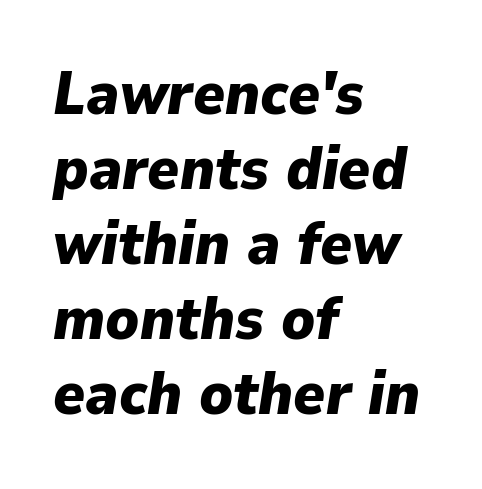
Tracking value appears to be zero — textbook default spacing. Rendered with sloped, italic letterforms. The block of text has a typical density, with ordinary space between rows. Layout note: lines flush left.
